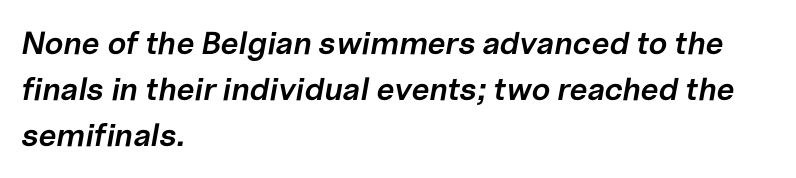
{"italic": "yes", "lean": "right", "slant_degrees": 10, "bold": "semi", "weight": "semibold", "width": "normal", "stroke_contrast": "low", "x_height": "medium", "monospaced": "no", "underline": "no", "align": "left", "line_spacing": "normal", "line_spacing_ratio": 1.44, "letter_spacing": "normal", "letter_spacing_em": 0.0, "glyph_px": 32}
